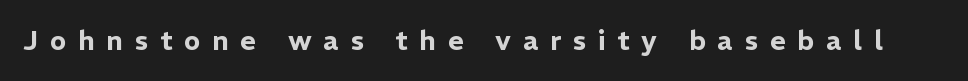
Descenders hang freely into open space. Words appear elongated and porous because spacing is wide. Tall strokes in this sample are plumb rather than angled.
